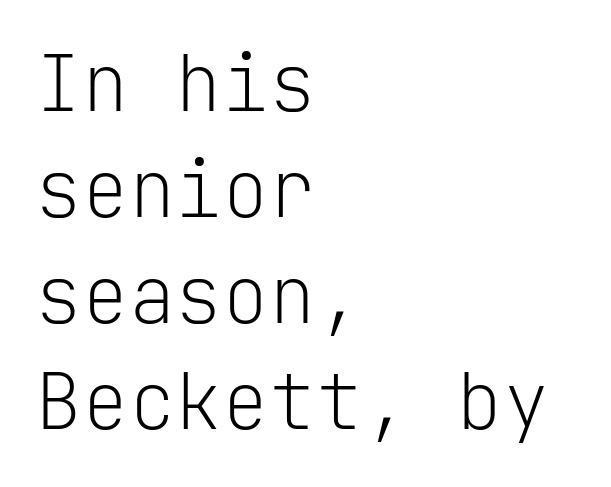
The letterforms sit shoulder to shoulder at normal distance. Beneath every word, the page is bare. Is this a fixed-width face? Yes — each glyph sits in an identical cell. A light-to-regular cut is what we see here. The letters stand upright; this is a roman face.
